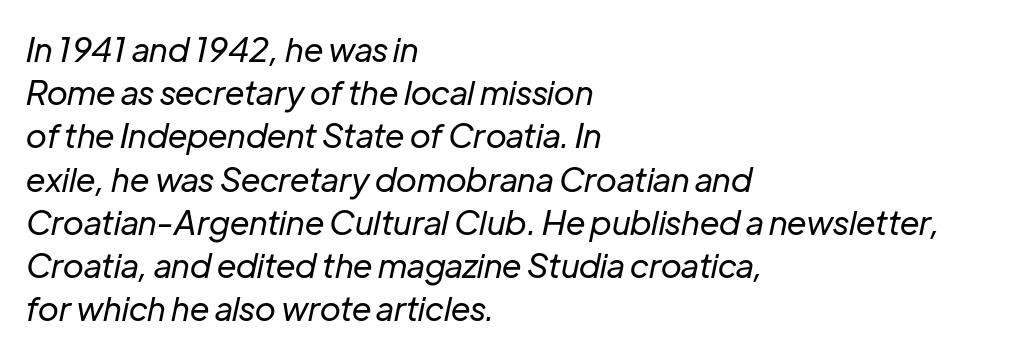
Q: Is the text bold? A: No.
Q: Is the text italic (slanted)? A: Yes, it leans right by about 12 degrees.
Q: Is the text underlined? A: No.
Q: How is the paragraph aligned? A: Left-aligned.
Q: Is the spacing between letters normal or unusually wide? A: Normal.
Q: Is the spacing between lines tight, normal or loose? A: Normal.
Q: Width (condensed, normal, or wide)? A: Normal.
Q: Stroke contrast? A: Low.
Q: x-height? A: Medium.
Q: Monospaced? A: No.
